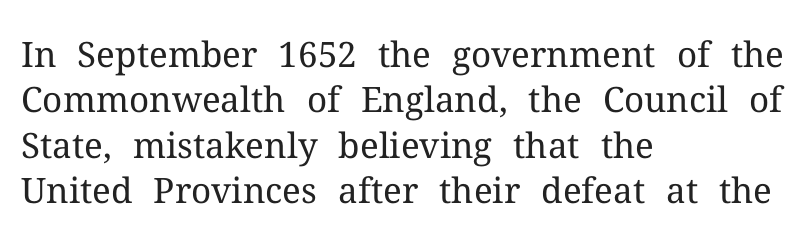
{"serif": "yes", "italic": "no", "bold": "no", "weight": "regular", "width": "normal", "stroke_contrast": "medium", "x_height": "medium", "monospaced": "no", "underline": "no", "align": "left", "line_spacing": "normal", "line_spacing_ratio": 1.3, "letter_spacing": "normal", "letter_spacing_em": 0.0, "glyph_px": 35}
